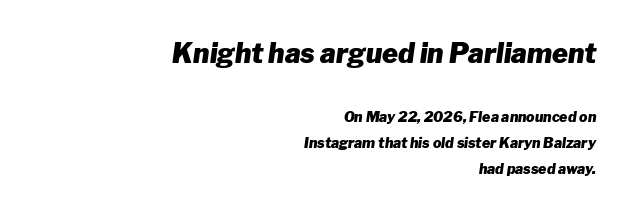
Q: Is the text bold? A: Yes.
Q: Is the text italic (slanted)? A: Yes, it leans right by about 8 degrees.
Q: Is the text underlined? A: No.
Q: How is the paragraph aligned? A: Right-aligned.
Q: Is the spacing between letters normal or unusually wide? A: Normal.
Q: Which block of text is set in a larger size, the first (top) or the second (bottom)? A: The first (top) one.
